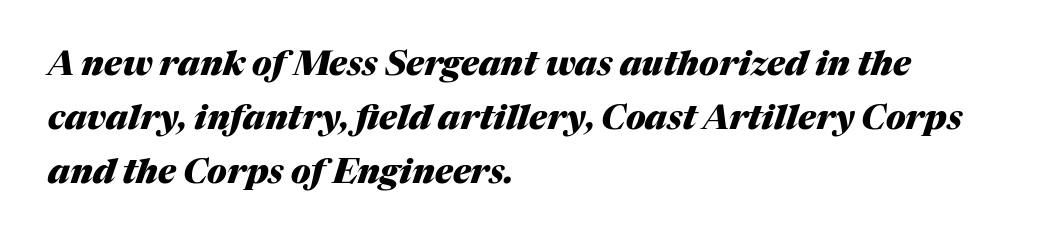
The image shows 34 px heavy type, italic (leaning right); set left-aligned, normal line spacing (1.59x), normal letter spacing, not underlined; medium stroke contrast and a medium x-height.
